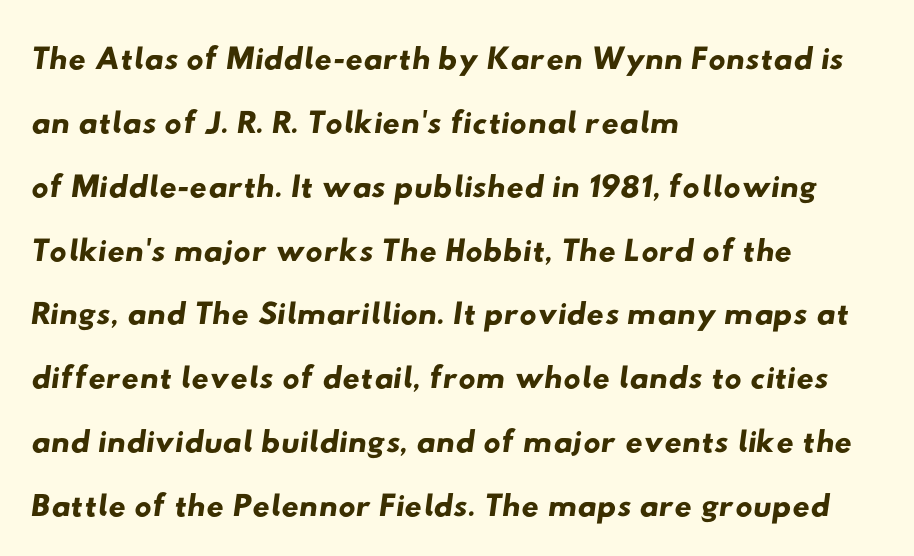
The image shows 48 px wide sans-serif type; set left-aligned, normal line spacing (1.33x), normal letter spacing, not underlined; low stroke contrast and a small x-height.
